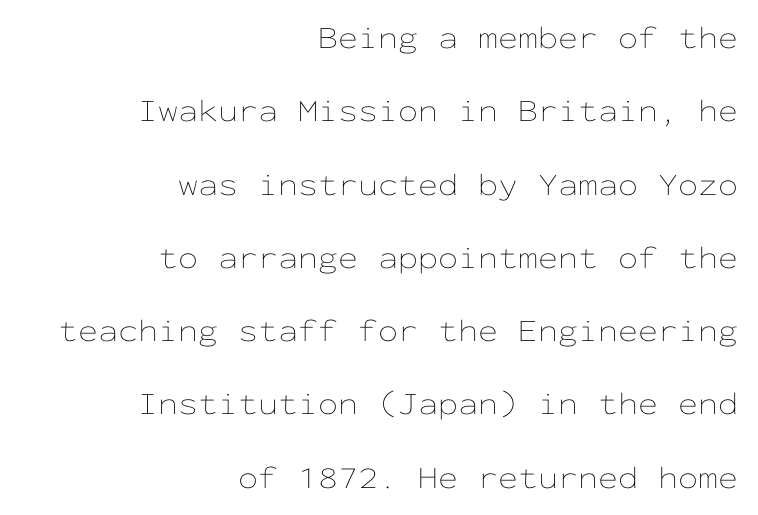
Q: Is the text bold? A: No.
Q: Is the text italic (slanted)? A: No, it is upright.
Q: Is the text underlined? A: No.
Q: How is the paragraph aligned? A: Right-aligned.
Q: Is the spacing between letters normal or unusually wide? A: Normal.
Q: Is the spacing between lines tight, normal or loose? A: Loose.
Q: Width (condensed, normal, or wide)? A: Wide.
Q: Stroke contrast? A: Low.
Q: x-height? A: Medium.
Q: Monospaced? A: Yes.
